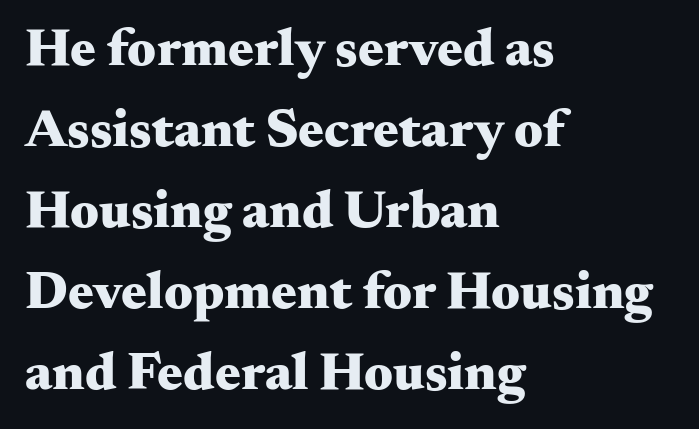
The image shows 54 px heavy, wide serif type, upright; set left-aligned, normal line spacing (1.5x), normal letter spacing, not underlined; medium stroke contrast and a small x-height.
